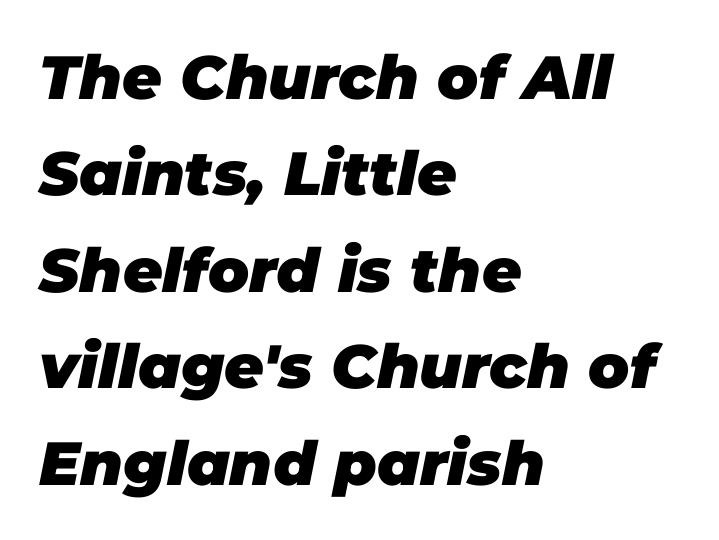
The image shows 61 px heavy type, italic (leaning right); set left-aligned, normal line spacing (1.58x), normal letter spacing, not underlined; low stroke contrast and a large x-height.
